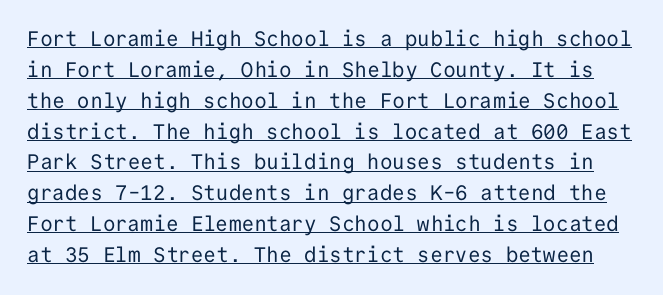
Q: Is the text bold? A: No.
Q: Is the text italic (slanted)? A: No, it is upright.
Q: Is the text underlined? A: Yes.
Q: Is the spacing between letters normal or unusually wide? A: Normal.
Q: Is the spacing between lines tight, normal or loose? A: Normal.
